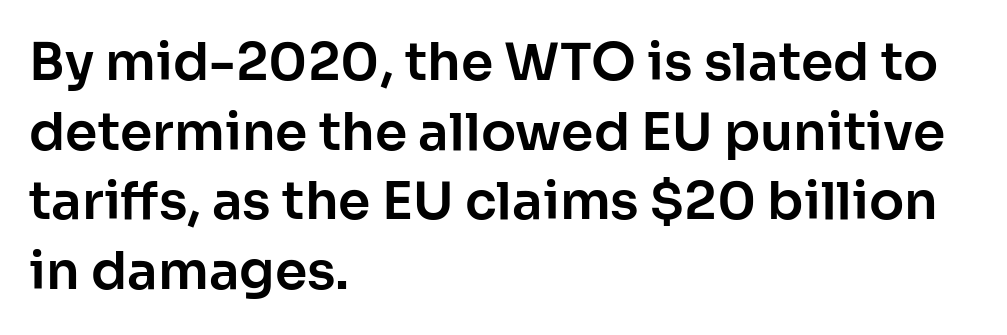
{"serif": "no", "italic": "no", "width": "normal", "stroke_contrast": "low", "x_height": "medium", "monospaced": "no", "underline": "no", "align": "left", "line_spacing": "normal", "line_spacing_ratio": 1.34, "letter_spacing": "normal", "letter_spacing_em": 0.0, "glyph_px": 52}
